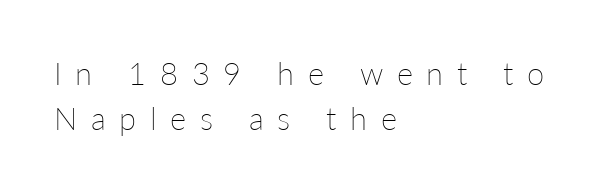
Compared with a typical body face, this is equally light or lighter still. When letters stand straight like this, we call the style roman or upright. Visually the block forms a straight wall on the left and a jagged coastline on the right. The passage shown is typed in a proportional face where columns would drift.
